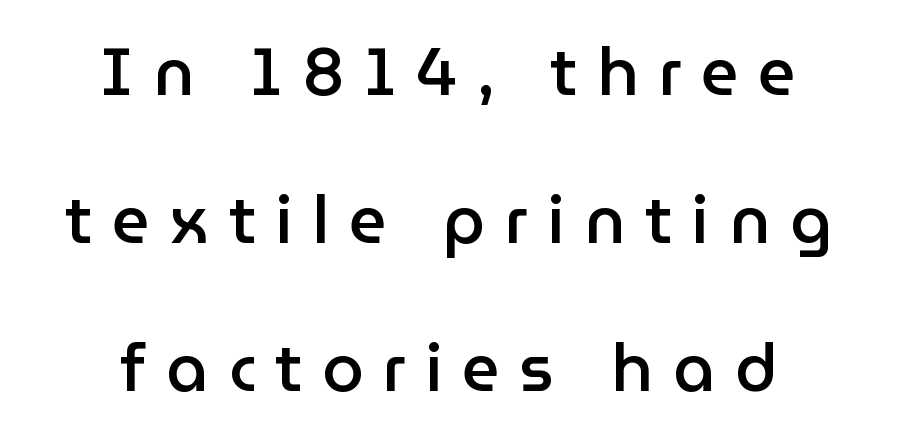
Q: Is the text bold? A: Semi-bold.
Q: Is the text italic (slanted)? A: No, it is upright.
Q: Is the typeface a serif or a sans-serif typeface? A: Sans-serif.
Q: Is the text underlined? A: No.
Q: How is the paragraph aligned? A: Centered.
Q: Is the spacing between letters normal or unusually wide? A: Unusually wide.
Q: Is the spacing between lines tight, normal or loose? A: Loose.
Q: Width (condensed, normal, or wide)? A: Normal.
Q: Stroke contrast? A: Low.
Q: x-height? A: Medium.
Q: Monospaced? A: No.
